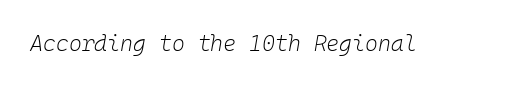
{"italic": "yes", "lean": "right", "slant_degrees": 10, "bold": "no", "underline": "no", "letter_spacing": "normal", "letter_spacing_em": 0.0, "glyph_px": 22}
